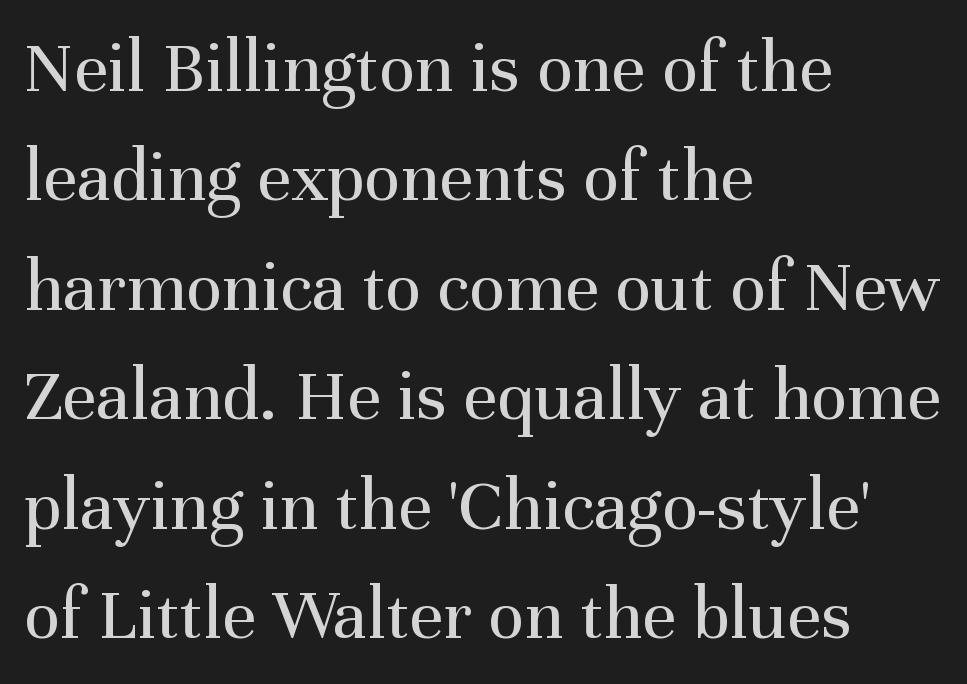
{"serif": "yes", "italic": "no", "bold": "no", "weight": "regular", "width": "normal", "stroke_contrast": "medium", "x_height": "medium", "monospaced": "no", "underline": "no", "align": "left", "line_spacing": "normal", "line_spacing_ratio": 1.46, "letter_spacing": "normal", "letter_spacing_em": 0.0, "glyph_px": 75}
